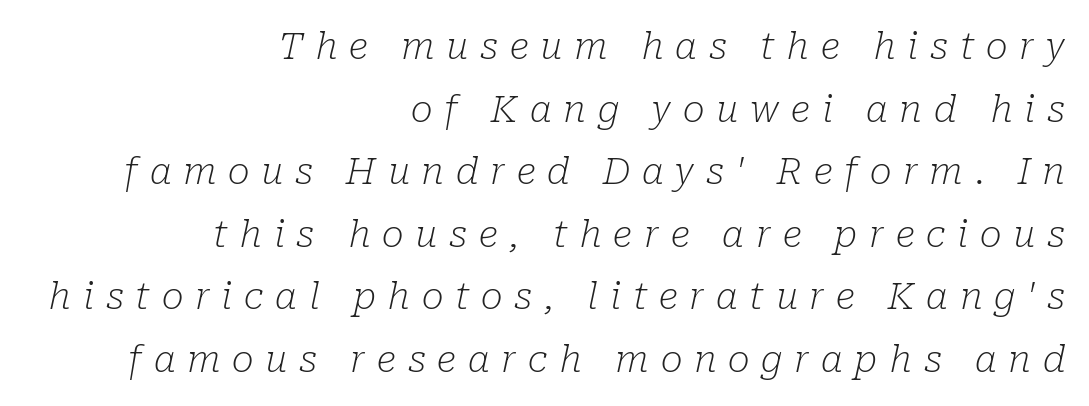
Here the glyphs are tracked loosely, breaking word shapes into spaced letters. Underlining? Definitely not there. Horizontal bands of white between lines are of average thickness. Proportional: the letters do not fall into vertical columns. The type family on display is of the serif kind.
